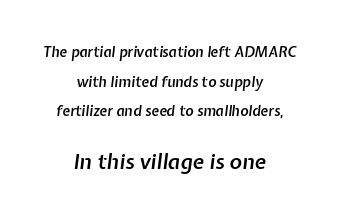
Loosely led — the rows are spread out. Anything drawn beneath the words? Only blank space. Here the glyphs are tracked normally, forming tight word shapes. Observe the lean: these are italic letterforms. Which margin do the lines hug? Neither — every line sits in the middle. Each glyph is drawn with semibold strokes, heavier than normal yet not fully bold.
